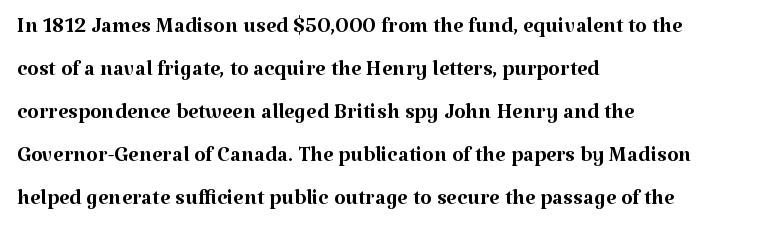
The image shows 30 px regular-weight serif type, upright; set left-aligned, normal line spacing (1.43x), normal letter spacing, not underlined; medium stroke contrast and a medium x-height.
